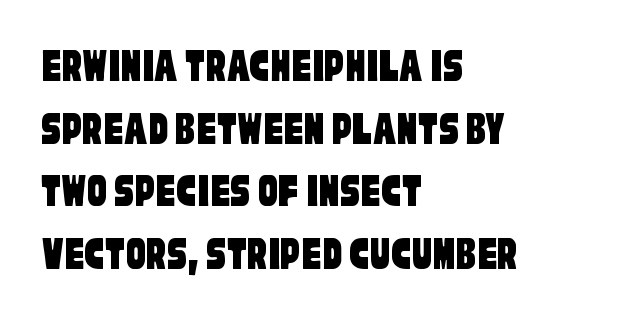
{"serif": "no", "width": "condensed", "stroke_contrast": "low", "x_height": "large", "monospaced": "no", "underline": "no", "align": "left", "line_spacing": "normal", "line_spacing_ratio": 1.28, "letter_spacing": "normal", "letter_spacing_em": 0.0, "glyph_px": 49}
